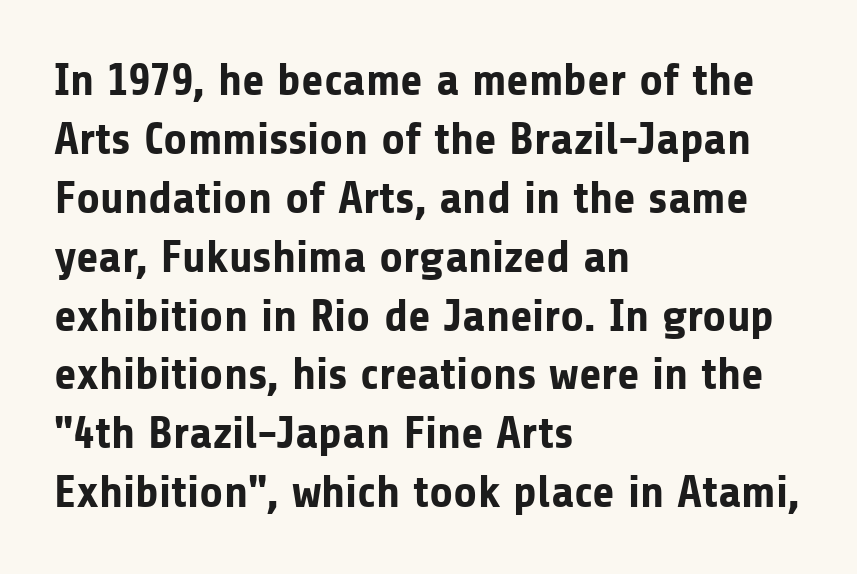
These lines carry a lot of weight — the face is fully bold. The face used here is a sans, in the tradition of grotesques and geometrics. Nope, not italic — everything's standing straight. Line beginnings align vertically; line endings do not. Proportional: the letters do not fall into vertical columns. The block of text has a typical density, with ordinary space between rows.
